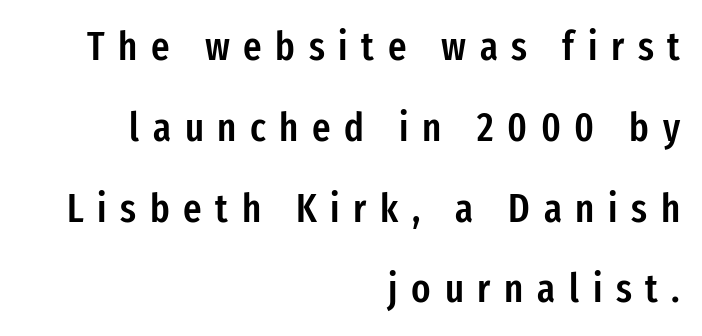
The image shows 40 px semibold, condensed sans-serif type, upright; set right-aligned, loose line spacing (2.02x), unusually wide letter spacing (+0.34 em), not underlined; low stroke contrast and a medium x-height.
